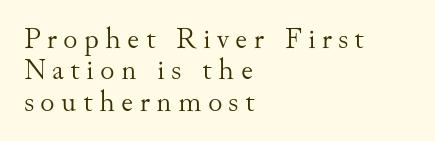
Q: Is the text bold? A: No.
Q: Is the text italic (slanted)? A: No, it is upright.
Q: Is the typeface a serif or a sans-serif typeface? A: Serif.
Q: Is the text underlined? A: No.
Q: How is the paragraph aligned? A: Left-aligned.
Q: Is the spacing between letters normal or unusually wide? A: Unusually wide.
Q: Is the spacing between lines tight, normal or loose? A: Tight.
Q: Width (condensed, normal, or wide)? A: Normal.
Q: Stroke contrast? A: Medium.
Q: x-height? A: Small.
Q: Monospaced? A: No.
